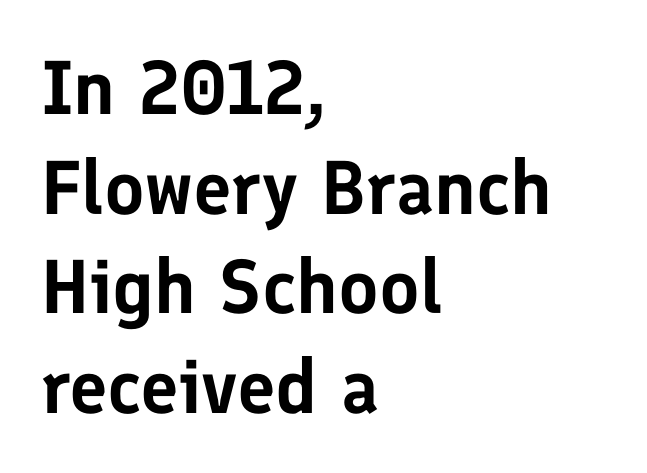
Varying glyph widths throughout — classic text-font behaviour. The letters stand upright; this is a roman face. This rendering leaves character spacing at its baseline value. The string is rendered with underlining switched off. Horizontally, the lines are justified to the leading edge only.
